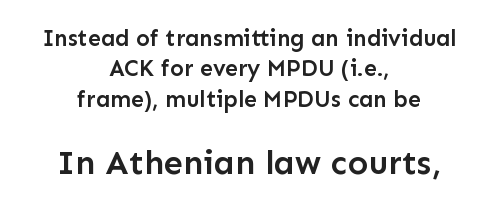
{"serif": "no", "italic": "no", "bold": "semi", "weight": "semibold", "width": "normal", "stroke_contrast": "low", "x_height": "medium", "monospaced": "no", "underline": "no", "align": "center", "line_spacing": "normal", "line_spacing_ratio": 1.32, "letter_spacing": "normal", "letter_spacing_em": 0.0, "larger_block": "second", "size_ratio": 1.48, "glyph_px": 34}
